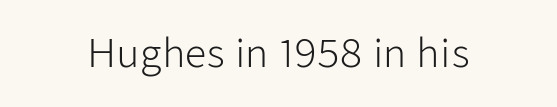
Q: Is the text bold? A: No.
Q: Is the text italic (slanted)? A: No, it is upright.
Q: Is the typeface a serif or a sans-serif typeface? A: Sans-serif.
Q: Is the text underlined? A: No.
Q: Is the spacing between letters normal or unusually wide? A: Normal.
Q: Width (condensed, normal, or wide)? A: Normal.
Q: Stroke contrast? A: Low.
Q: x-height? A: Medium.
Q: Monospaced? A: No.
